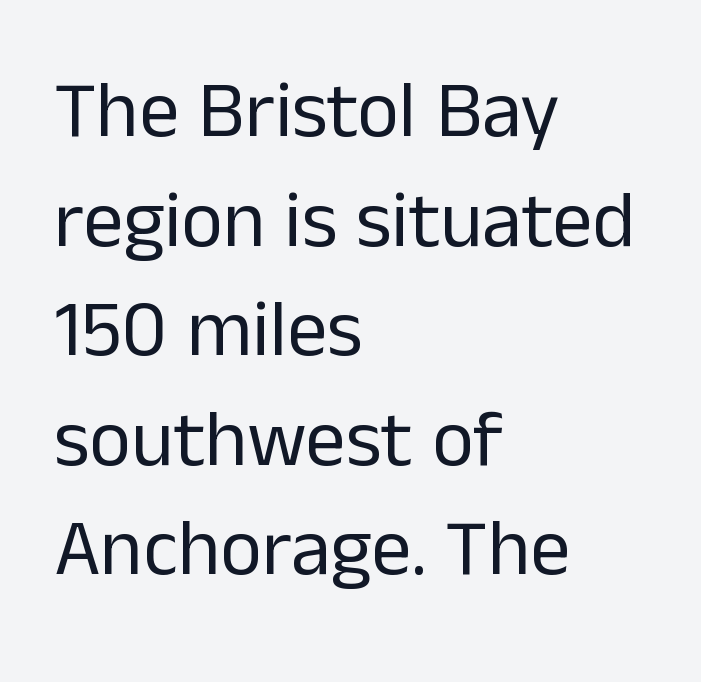
{"serif": "no", "italic": "no", "bold": "no", "weight": "regular", "width": "normal", "stroke_contrast": "low", "x_height": "medium", "monospaced": "no", "underline": "no", "align": "left", "line_spacing": "normal", "line_spacing_ratio": 1.37, "letter_spacing": "normal", "letter_spacing_em": 0.0, "glyph_px": 80}
